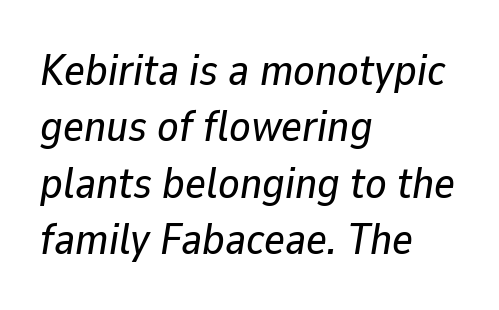
The image shows 44 px text type, italic (leaning right); set left-aligned, normal line spacing (1.28x), normal letter spacing, not underlined; low stroke contrast and a medium x-height.
